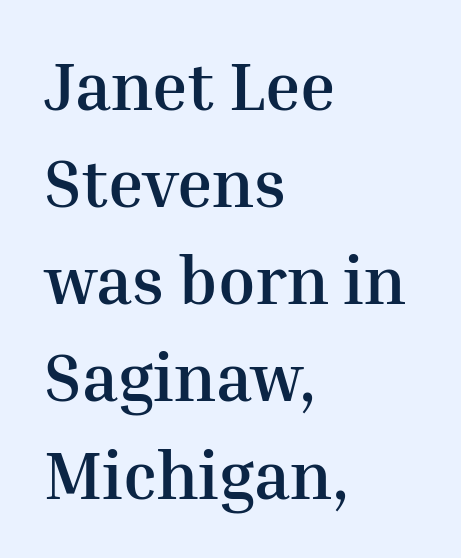
Q: Is the text bold? A: Yes.
Q: Is the text italic (slanted)? A: No, it is upright.
Q: Is the typeface a serif or a sans-serif typeface? A: Serif.
Q: Is the text underlined? A: No.
Q: How is the paragraph aligned? A: Left-aligned.
Q: Is the spacing between letters normal or unusually wide? A: Normal.
Q: Is the spacing between lines tight, normal or loose? A: Normal.
Q: Width (condensed, normal, or wide)? A: Normal.
Q: Stroke contrast? A: Medium.
Q: x-height? A: Medium.
Q: Monospaced? A: No.
